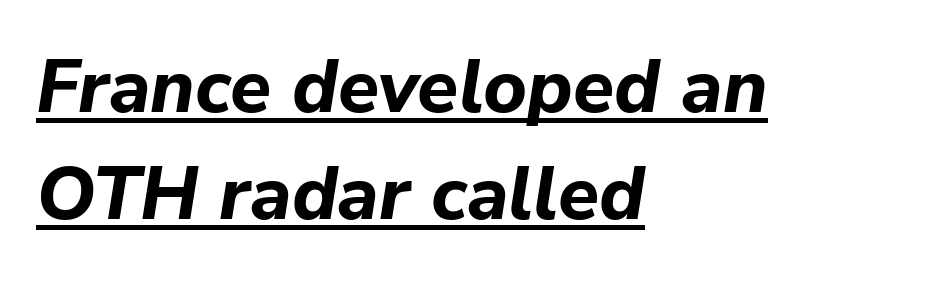
Q: Is the text bold? A: Yes.
Q: Is the text italic (slanted)? A: Yes, it leans right by about 9 degrees.
Q: Is the text underlined? A: Yes.
Q: How is the paragraph aligned? A: Left-aligned.
Q: Is the spacing between letters normal or unusually wide? A: Normal.
Q: Is the spacing between lines tight, normal or loose? A: Normal.
Q: Width (condensed, normal, or wide)? A: Normal.
Q: Stroke contrast? A: Low.
Q: x-height? A: Medium.
Q: Monospaced? A: No.
